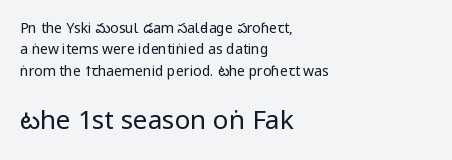
The image shows 26 px text type, upright; set left-aligned, normal line spacing (1.52x), normal letter spacing, not underlined; the second (bottom) block is 1.86x larger.
